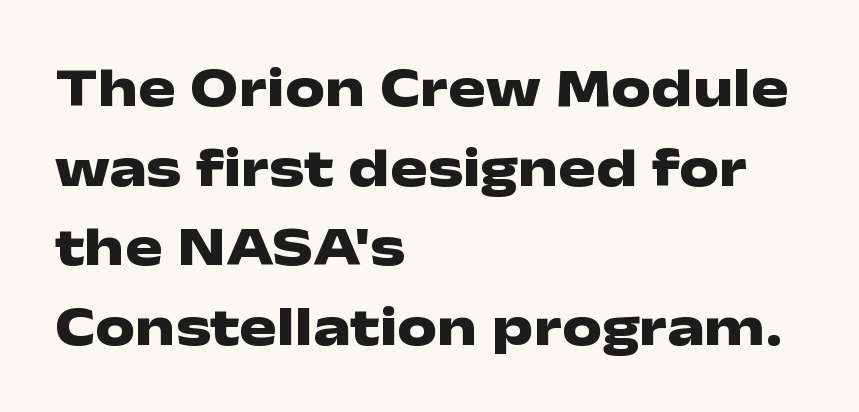
{"serif": "no", "italic": "no", "bold": "yes", "weight": "heavy", "width": "wide", "stroke_contrast": "low", "x_height": "medium", "monospaced": "no", "underline": "no", "align": "left", "line_spacing": "normal", "line_spacing_ratio": 1.42, "letter_spacing": "normal", "letter_spacing_em": 0.0, "glyph_px": 56}
